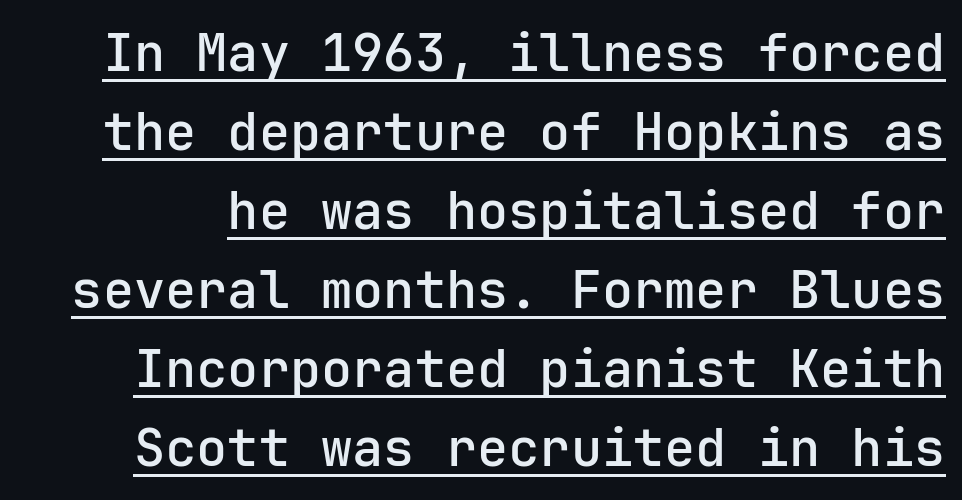
{"serif": "no", "italic": "no", "width": "normal", "stroke_contrast": "low", "x_height": "medium", "monospaced": "yes", "underline": "yes", "line_spacing": "normal", "line_spacing_ratio": 1.52, "letter_spacing": "normal", "letter_spacing_em": 0.0, "glyph_px": 52}
